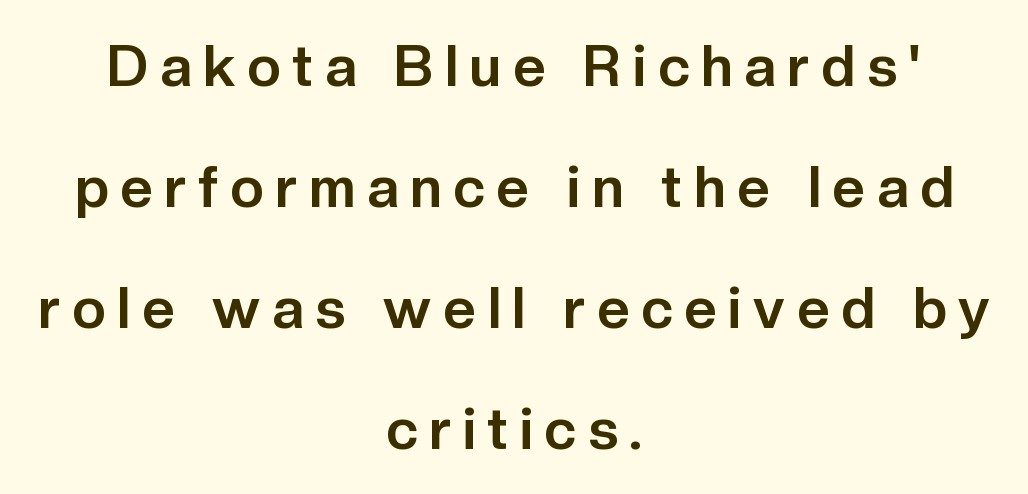
The strip under each line holds only bare page. This sample uses expanded letter spacing, leaving extra air between glyphs. The lines are quadded center. Vertical spacing — loose.
